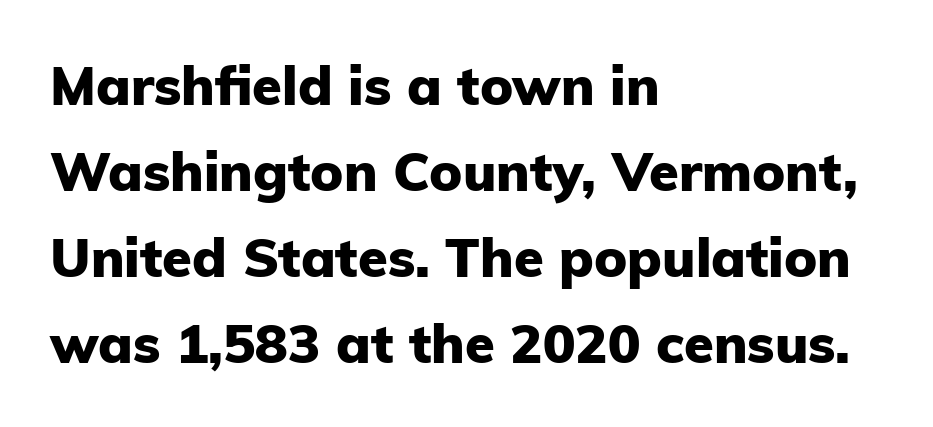
In CSS terms this would be text-align: left. On the weight axis this lands at bold, roughly 700. This sample has the flowing, uneven cadence of proportional lettering. Upright lettering throughout. In terms of letterspacing, this is plain default setting.
